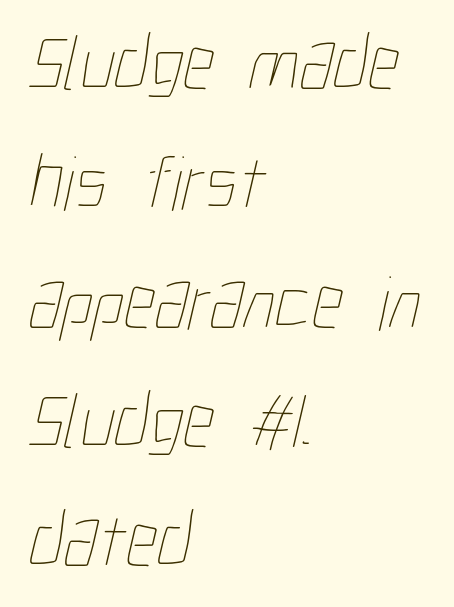
{"bold": "no", "weight": "thin", "width": "condensed", "stroke_contrast": "low", "x_height": "medium", "monospaced": "no", "underline": "no", "align": "left", "line_spacing": "normal", "line_spacing_ratio": 1.53, "letter_spacing": "normal", "letter_spacing_em": 0.0, "glyph_px": 78}
